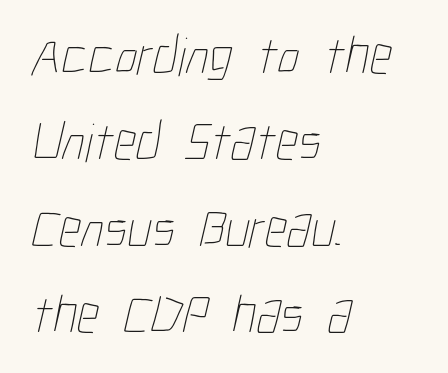
Q: Is the text bold? A: No.
Q: Is the text underlined? A: No.
Q: How is the paragraph aligned? A: Left-aligned.
Q: Is the spacing between letters normal or unusually wide? A: Normal.
Q: Is the spacing between lines tight, normal or loose? A: Normal.
Q: Width (condensed, normal, or wide)? A: Condensed.
Q: Stroke contrast? A: Low.
Q: x-height? A: Medium.
Q: Monospaced? A: No.
